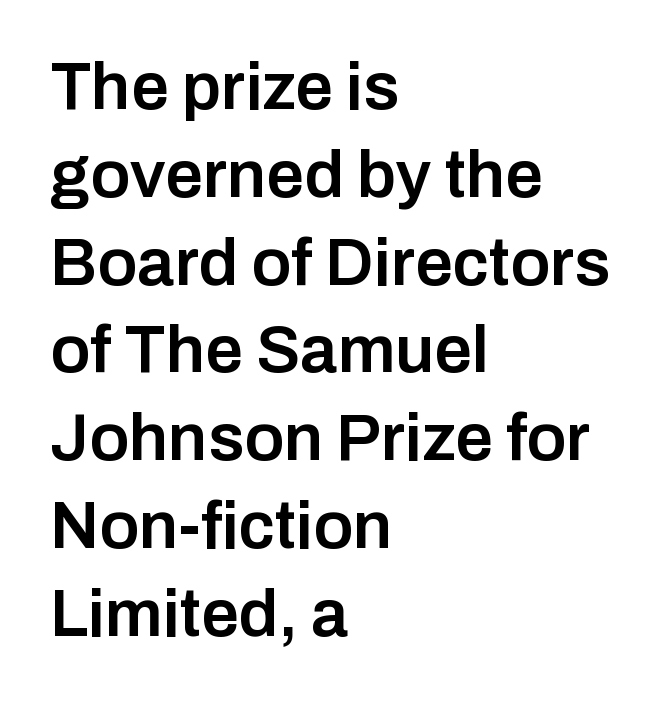
Q: Is the text bold? A: Semi-bold.
Q: Is the text italic (slanted)? A: No, it is upright.
Q: Is the typeface a serif or a sans-serif typeface? A: Sans-serif.
Q: Is the text underlined? A: No.
Q: How is the paragraph aligned? A: Left-aligned.
Q: Is the spacing between letters normal or unusually wide? A: Normal.
Q: Is the spacing between lines tight, normal or loose? A: Normal.
Q: Width (condensed, normal, or wide)? A: Normal.
Q: Stroke contrast? A: Low.
Q: x-height? A: Medium.
Q: Monospaced? A: No.
